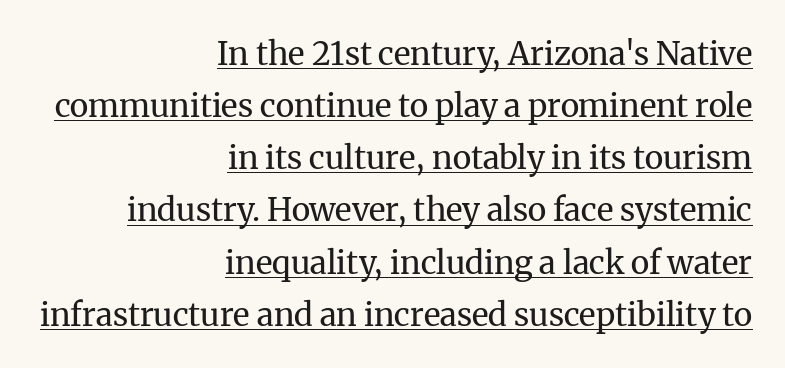
Q: Is the text bold? A: No.
Q: Is the text italic (slanted)? A: No, it is upright.
Q: Is the typeface a serif or a sans-serif typeface? A: Serif.
Q: Is the text underlined? A: Yes.
Q: How is the paragraph aligned? A: Right-aligned.
Q: Is the spacing between letters normal or unusually wide? A: Normal.
Q: Is the spacing between lines tight, normal or loose? A: Normal.
Q: Width (condensed, normal, or wide)? A: Normal.
Q: Stroke contrast? A: Medium.
Q: x-height? A: Medium.
Q: Monospaced? A: No.
